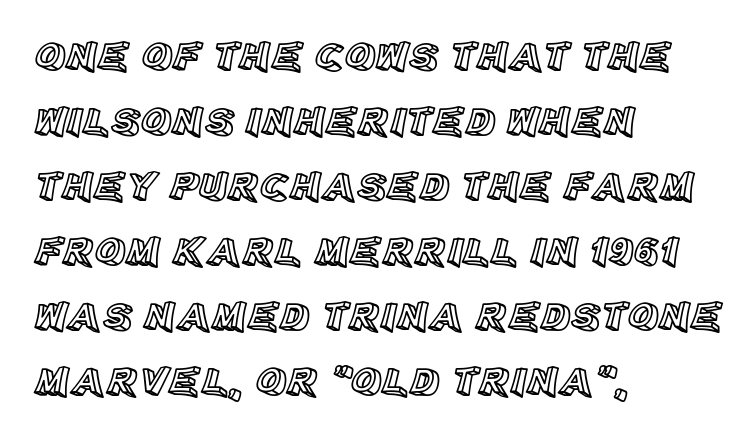
The image shows 42 px text type; set left-aligned, normal line spacing (1.55x), normal letter spacing, not underlined; a large x-height.
